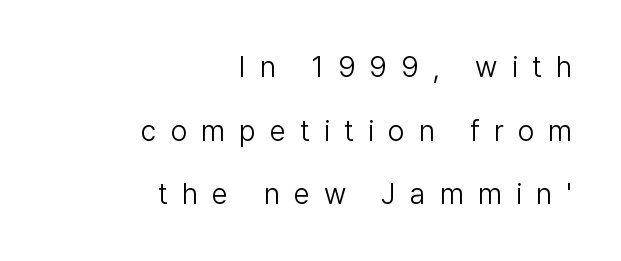
Q: Is the text bold? A: No.
Q: Is the text italic (slanted)? A: No, it is upright.
Q: Is the typeface a serif or a sans-serif typeface? A: Sans-serif.
Q: Is the text underlined? A: No.
Q: How is the paragraph aligned? A: Right-aligned.
Q: Is the spacing between letters normal or unusually wide? A: Unusually wide.
Q: Is the spacing between lines tight, normal or loose? A: Loose.
Q: Width (condensed, normal, or wide)? A: Normal.
Q: Stroke contrast? A: Low.
Q: x-height? A: Medium.
Q: Monospaced? A: No.
